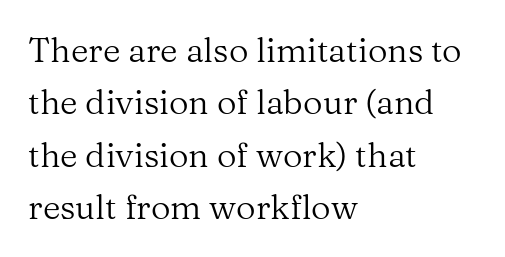
The rendering keeps characters at their native spacing. The rendering anchors every line to the left-hand side. These glyphs show unthickened strokes, regular width or finer. Designer's note — italics off, roman on. Check the space under the baseline: it is left empty. Each letter keeps its own natural width here, so spacing adapts to shape.
